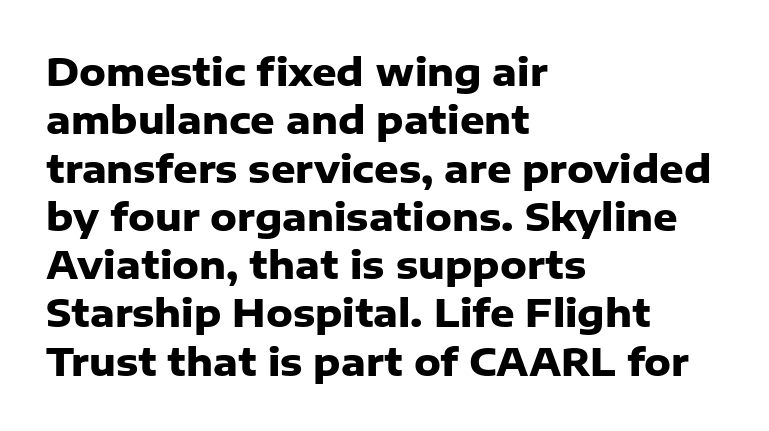
The image shows 38 px heavy sans-serif type, upright; set left-aligned, normal line spacing (1.27x), normal letter spacing, not underlined; low stroke contrast and a medium x-height.
